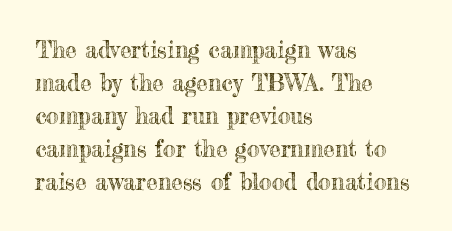
Q: Is the text italic (slanted)? A: No, it is upright.
Q: Is the text underlined? A: No.
Q: How is the paragraph aligned? A: Left-aligned.
Q: Is the spacing between letters normal or unusually wide? A: Normal.
Q: Is the spacing between lines tight, normal or loose? A: Normal.
